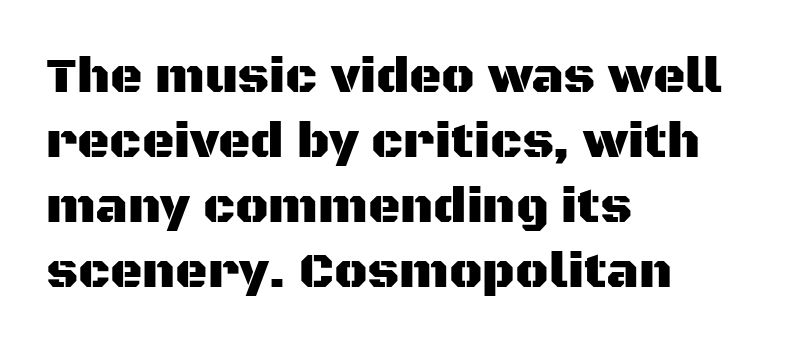
Q: Is the text italic (slanted)? A: No, it is upright.
Q: Is the typeface a serif or a sans-serif typeface? A: Sans-serif.
Q: Is the text underlined? A: No.
Q: How is the paragraph aligned? A: Left-aligned.
Q: Is the spacing between letters normal or unusually wide? A: Normal.
Q: Is the spacing between lines tight, normal or loose? A: Normal.
Q: Width (condensed, normal, or wide)? A: Normal.
Q: Stroke contrast? A: Medium.
Q: x-height? A: Large.
Q: Monospaced? A: No.
